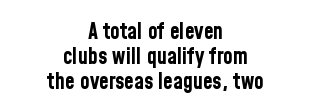
Q: Is the text bold? A: Yes.
Q: Is the text italic (slanted)? A: No, it is upright.
Q: Is the text underlined? A: No.
Q: How is the paragraph aligned? A: Centered.
Q: Is the spacing between letters normal or unusually wide? A: Normal.
Q: Is the spacing between lines tight, normal or loose? A: Tight.
